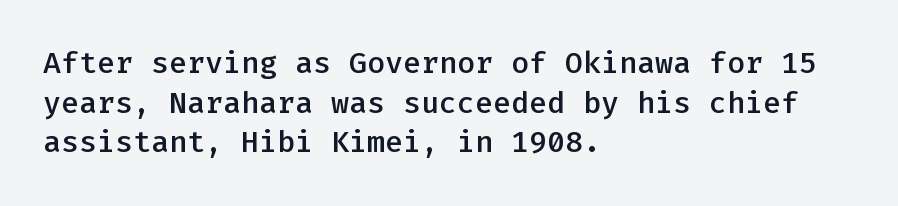
Q: Is the text bold? A: Semi-bold.
Q: Is the text italic (slanted)? A: No, it is upright.
Q: Is the typeface a serif or a sans-serif typeface? A: Sans-serif.
Q: Is the text underlined? A: No.
Q: How is the paragraph aligned? A: Left-aligned.
Q: Is the spacing between letters normal or unusually wide? A: Normal.
Q: Is the spacing between lines tight, normal or loose? A: Normal.
Q: Width (condensed, normal, or wide)? A: Normal.
Q: Stroke contrast? A: Low.
Q: x-height? A: Medium.
Q: Monospaced? A: Yes.
